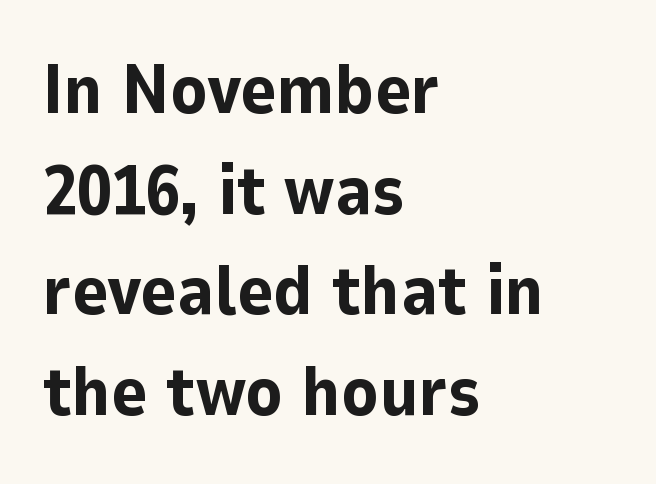
{"serif": "no", "italic": "no", "bold": "yes", "weight": "bold", "width": "normal", "stroke_contrast": "low", "x_height": "medium", "monospaced": "no", "underline": "no", "align": "left", "line_spacing": "normal", "line_spacing_ratio": 1.46, "letter_spacing": "normal", "letter_spacing_em": 0.0, "glyph_px": 69}
